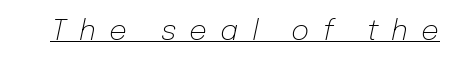
Q: Is the text bold? A: No.
Q: Is the text italic (slanted)? A: Yes, it leans right by about 12 degrees.
Q: Is the text underlined? A: Yes.
Q: Is the spacing between letters normal or unusually wide? A: Unusually wide.
Q: Width (condensed, normal, or wide)? A: Normal.
Q: Stroke contrast? A: Low.
Q: x-height? A: Medium.
Q: Monospaced? A: No.
